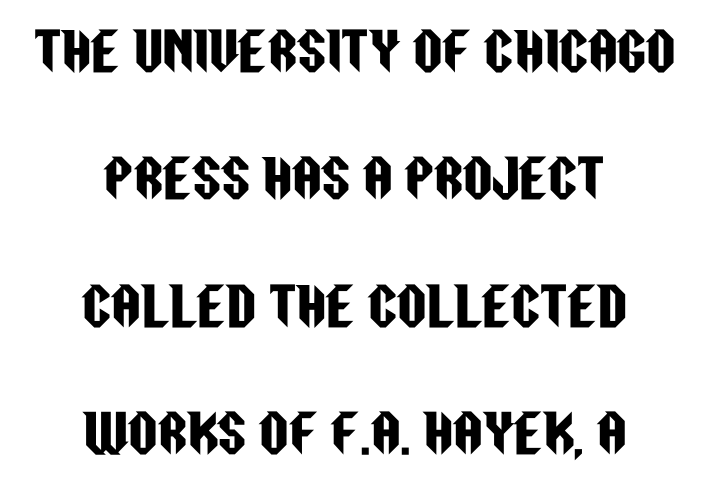
The image shows 51 px condensed sans-serif type, upright; set centered, loose line spacing (2.5x), normal letter spacing, not underlined; low stroke contrast and a large x-height.
